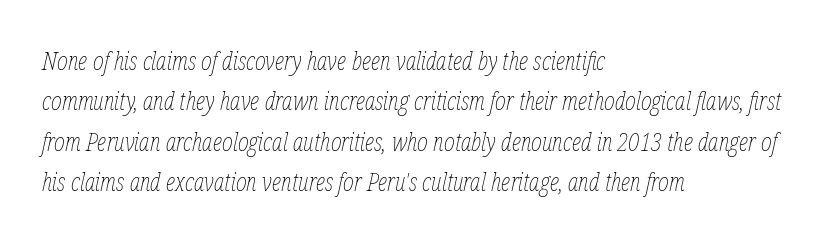
Q: Is the text bold? A: No.
Q: Is the text italic (slanted)? A: Yes, it leans right by about 12 degrees.
Q: Is the text underlined? A: No.
Q: How is the paragraph aligned? A: Left-aligned.
Q: Is the spacing between letters normal or unusually wide? A: Normal.
Q: Is the spacing between lines tight, normal or loose? A: Normal.
